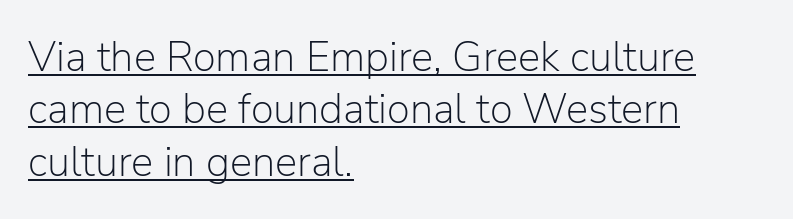
Q: Is the text bold? A: No.
Q: Is the text italic (slanted)? A: No, it is upright.
Q: Is the typeface a serif or a sans-serif typeface? A: Sans-serif.
Q: Is the text underlined? A: Yes.
Q: How is the paragraph aligned? A: Left-aligned.
Q: Is the spacing between letters normal or unusually wide? A: Normal.
Q: Is the spacing between lines tight, normal or loose? A: Normal.
Q: Width (condensed, normal, or wide)? A: Normal.
Q: Stroke contrast? A: Low.
Q: x-height? A: Medium.
Q: Monospaced? A: No.
